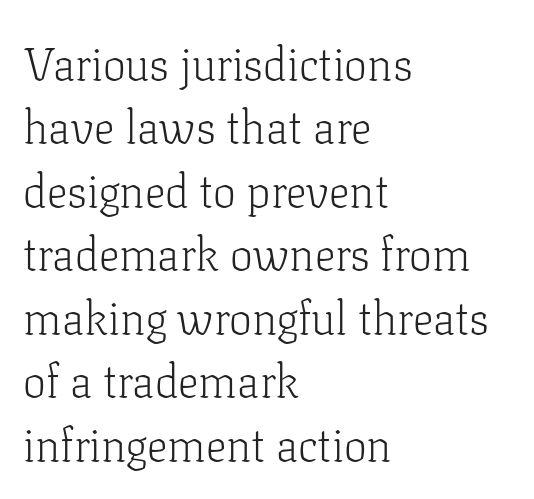
Here the designer chose a conventional face with non-uniform glyph widths. The characters display serif detailing at their extremities. This rendering leaves character spacing at its baseline value. The glyphs are unaccompanied by any horizontal stroke below them.
